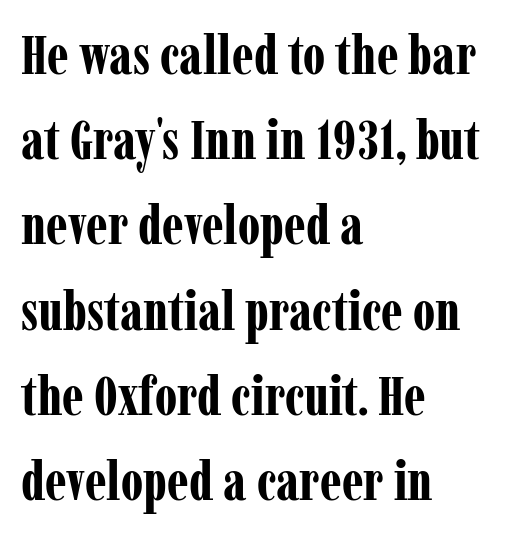
The image shows 55 px bold, condensed serif type, upright; set left-aligned, normal line spacing (1.55x), normal letter spacing, not underlined; low stroke contrast and a medium x-height.
